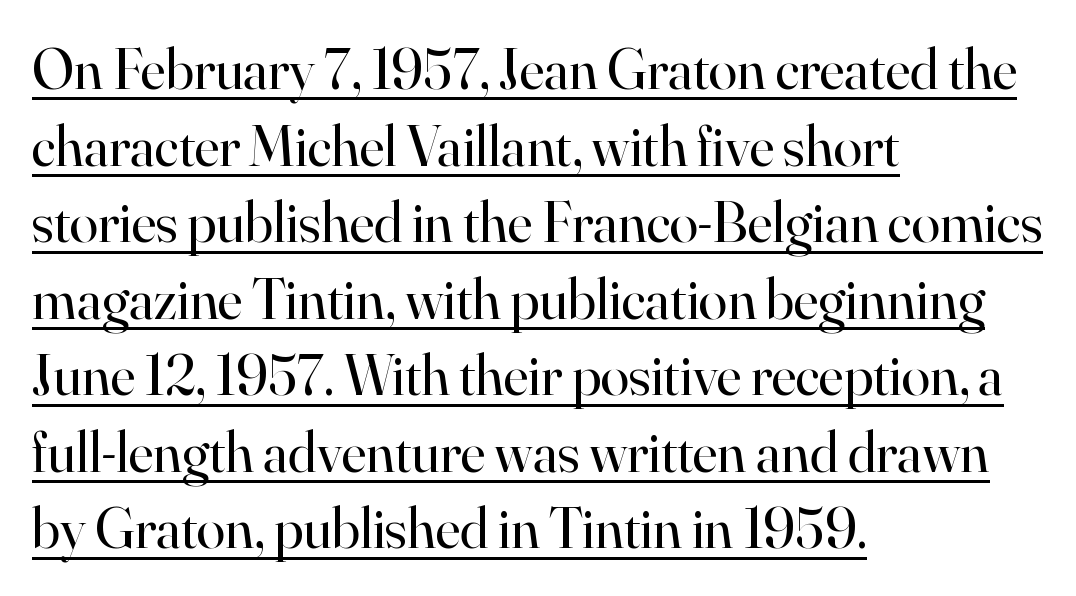
{"serif": "yes", "italic": "no", "bold": "no", "weight": "regular", "width": "normal", "stroke_contrast": "high", "x_height": "small", "monospaced": "no", "underline": "yes", "align": "left", "line_spacing": "normal", "line_spacing_ratio": 1.32, "letter_spacing": "normal", "letter_spacing_em": 0.0, "glyph_px": 58}
